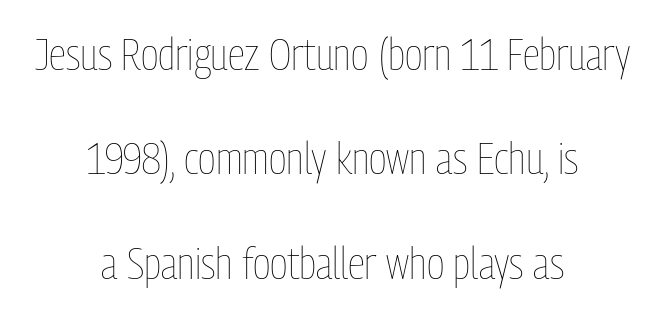
Q: Is the text bold? A: No.
Q: Is the text italic (slanted)? A: No, it is upright.
Q: Is the text underlined? A: No.
Q: How is the paragraph aligned? A: Centered.
Q: Is the spacing between letters normal or unusually wide? A: Normal.
Q: Is the spacing between lines tight, normal or loose? A: Loose.
Q: Width (condensed, normal, or wide)? A: Condensed.
Q: Stroke contrast? A: Low.
Q: x-height? A: Medium.
Q: Monospaced? A: No.
